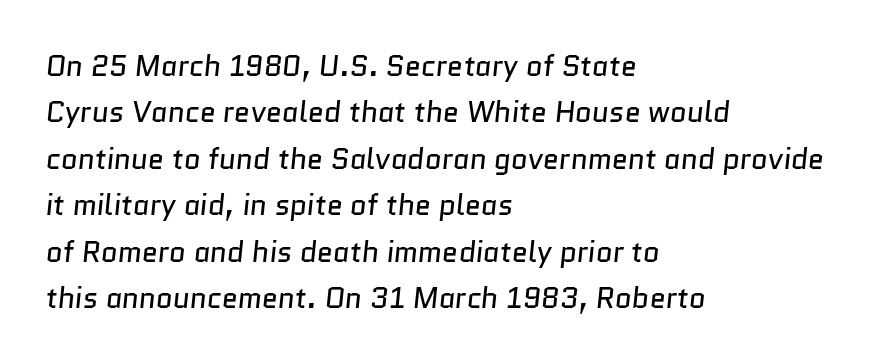
The image shows 29 px regular-weight sans-serif type; set left-aligned, normal line spacing (1.6x), normal letter spacing, not underlined; low stroke contrast and a medium x-height.
